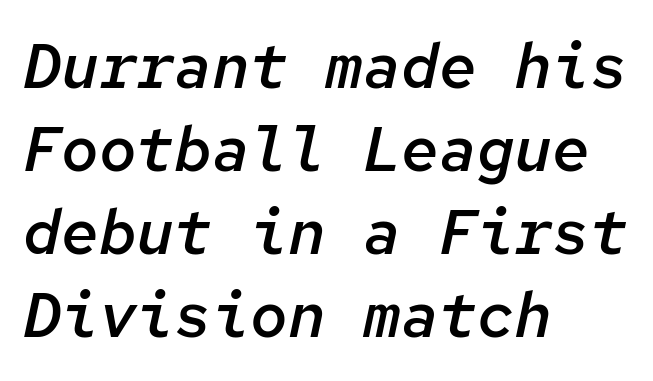
Q: Is the text bold? A: Semi-bold.
Q: Is the text italic (slanted)? A: Yes, it leans right by about 12 degrees.
Q: Is the text underlined? A: No.
Q: How is the paragraph aligned? A: Left-aligned.
Q: Is the spacing between letters normal or unusually wide? A: Normal.
Q: Is the spacing between lines tight, normal or loose? A: Normal.
Q: Width (condensed, normal, or wide)? A: Normal.
Q: Stroke contrast? A: Low.
Q: x-height? A: Medium.
Q: Monospaced? A: Yes.
